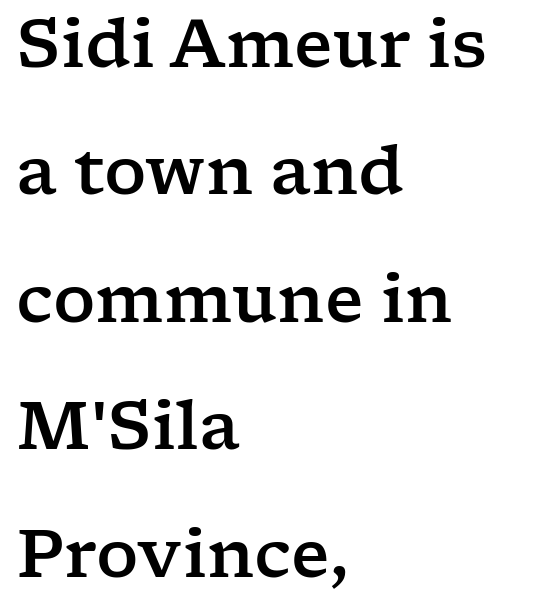
The image shows 66 px wide serif type, upright; set left-aligned, loose line spacing (1.93x), normal letter spacing, not underlined; low stroke contrast and a medium x-height.
